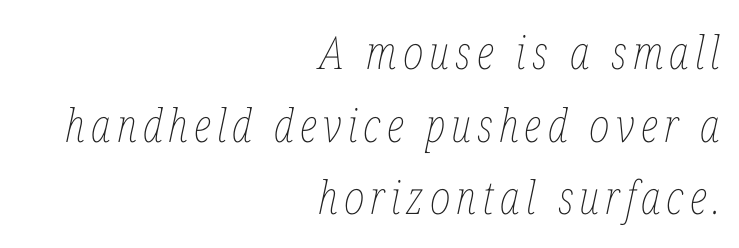
Vertical stems look standard width or narrower in stroke. The compositor pushed each line to the right boundary. Vertical spacing — default. Character widths vary here, with narrow letters taking less room than wide ones. The whole block is typeset with a tilt.
